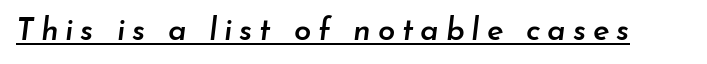
Stroke thickness is moderately raised; the sample reads as semibold. Underline: present. Inter-character spacing is expanded well beyond the font's built-in metrics. Here the designer chose a conventional face with non-uniform glyph widths. The font's italic variant was chosen for this text.
